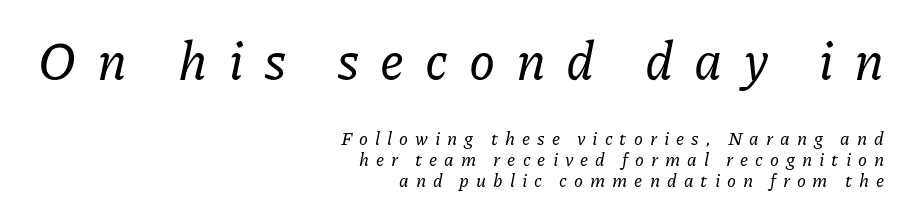
{"serif": "yes", "italic": "yes", "lean": "right", "slant_degrees": 11, "width": "normal", "stroke_contrast": "low", "x_height": "medium", "monospaced": "no", "underline": "no", "align": "right", "line_spacing_ratio": 1.16, "letter_spacing": "wide", "letter_spacing_em": 0.39, "larger_block": "first", "size_ratio": 2.94, "glyph_px": 53}
